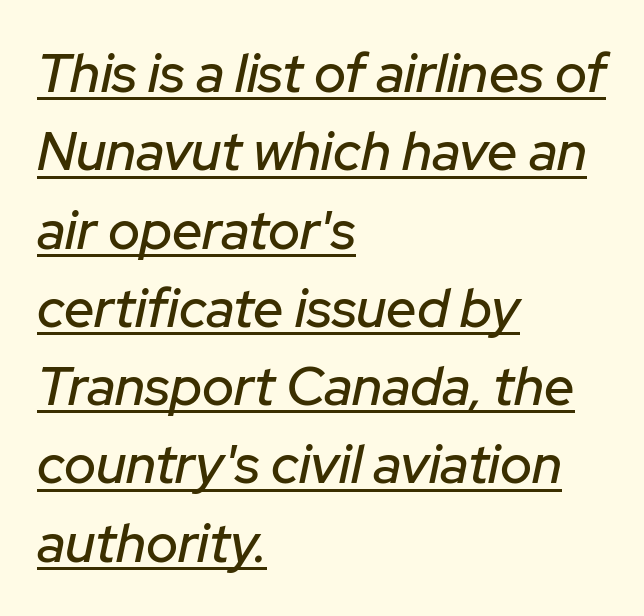
Designer's note — italics engaged. Glance below the letters and you will spot a drawn line. Is the block centered? No — it sits flush against the left margin. In terms of letterspacing, this is plain default setting.
